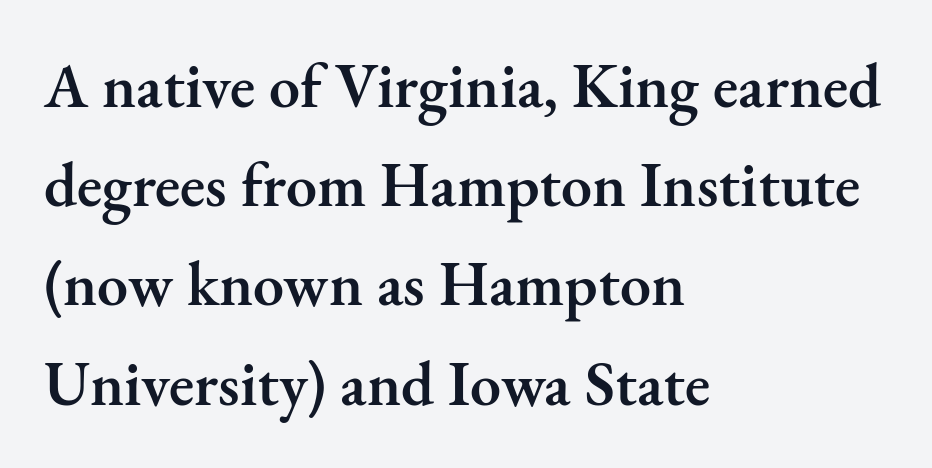
The image shows 62 px semibold serif type, upright; set left-aligned, normal line spacing (1.6x), normal letter spacing, not underlined; medium stroke contrast and a small x-height.
